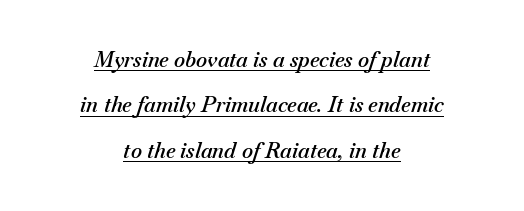
{"italic": "yes", "lean": "right", "slant_degrees": 18, "bold": "semi", "underline": "yes", "align": "center", "line_spacing": "loose", "line_spacing_ratio": 2.16, "letter_spacing": "normal", "letter_spacing_em": 0.0, "glyph_px": 21}
